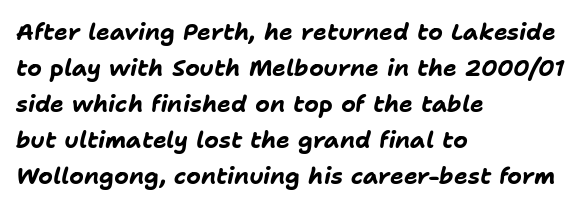
Q: Is the text bold? A: Yes.
Q: Is the text italic (slanted)? A: Yes, it leans right by about 11 degrees.
Q: Is the text underlined? A: No.
Q: How is the paragraph aligned? A: Left-aligned.
Q: Is the spacing between letters normal or unusually wide? A: Normal.
Q: Is the spacing between lines tight, normal or loose? A: Normal.
